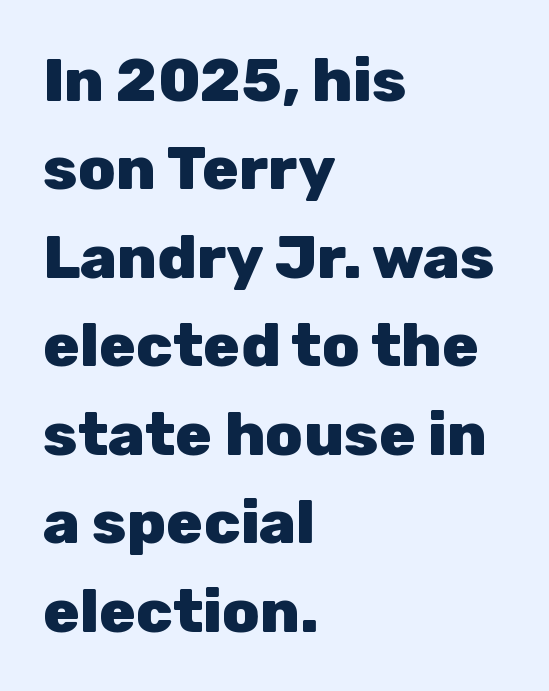
{"serif": "no", "italic": "no", "bold": "yes", "weight": "heavy", "width": "normal", "stroke_contrast": "low", "x_height": "medium", "monospaced": "no", "underline": "no", "align": "left", "line_spacing": "normal", "line_spacing_ratio": 1.45, "letter_spacing": "normal", "letter_spacing_em": 0.0, "glyph_px": 61}
